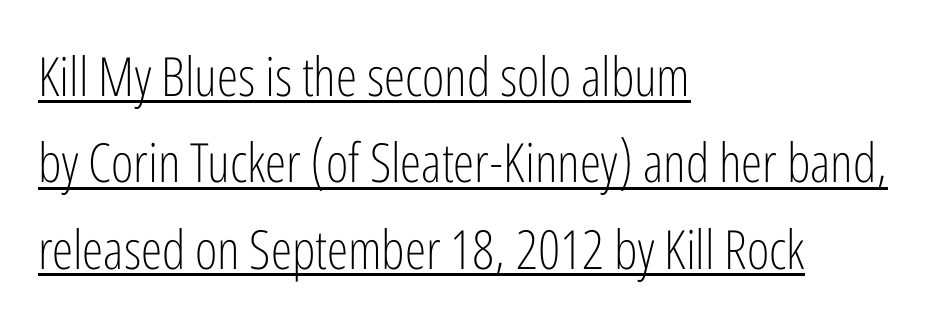
{"serif": "no", "italic": "no", "bold": "no", "weight": "light", "width": "condensed", "stroke_contrast": "low", "x_height": "medium", "monospaced": "no", "underline": "yes", "align": "left", "line_spacing": "normal", "line_spacing_ratio": 1.6, "letter_spacing": "normal", "letter_spacing_em": 0.0, "glyph_px": 54}
